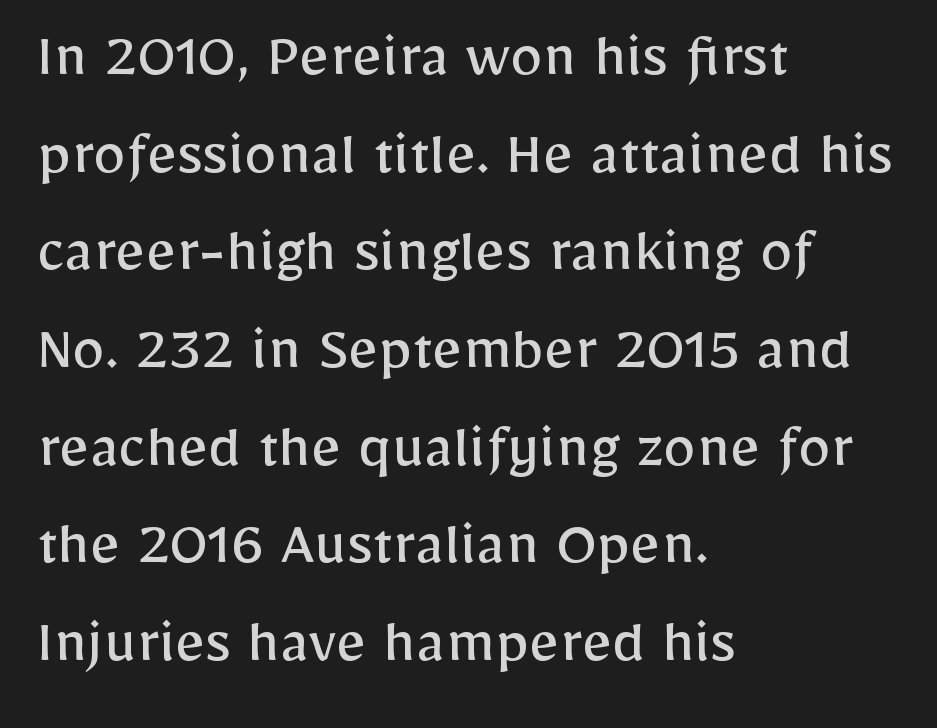
The font family rendered here belongs to the sans-serif group. The passage shown is not underscored anywhere. Spacing between characters is what you'd get straight out of the box. Tall strokes in this sample are plumb rather than angled. Ink coverage per letter is moderate at most. The leading is moderate, giving the passage an even texture.
